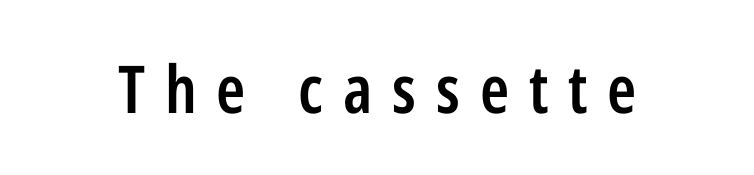
Q: Is the text bold? A: Semi-bold.
Q: Is the text italic (slanted)? A: No, it is upright.
Q: Is the typeface a serif or a sans-serif typeface? A: Sans-serif.
Q: Is the text underlined? A: No.
Q: Is the spacing between letters normal or unusually wide? A: Unusually wide.
Q: Width (condensed, normal, or wide)? A: Condensed.
Q: Stroke contrast? A: Low.
Q: x-height? A: Medium.
Q: Monospaced? A: No.
